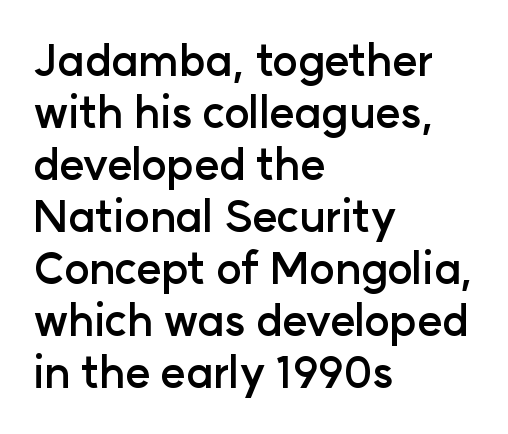
{"serif": "no", "italic": "no", "bold": "yes", "weight": "semibold", "width": "normal", "stroke_contrast": "low", "x_height": "medium", "monospaced": "no", "underline": "no", "align": "left", "line_spacing_ratio": 1.21, "letter_spacing": "normal", "letter_spacing_em": 0.0, "glyph_px": 43}
